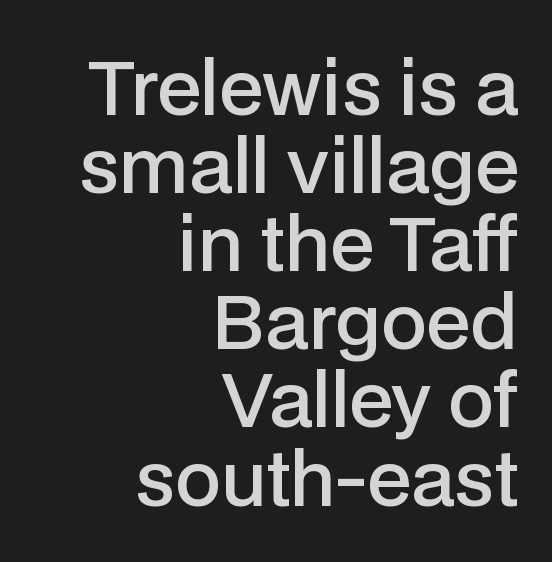
In terms of weight, the rendering is demibold, just under bold. Each line ends at the same right margin while the left side varies. Is this a fixed-width face? No — the glyphs have proportional, varying widths. How would I describe the line gaps? Narrow and economical.
